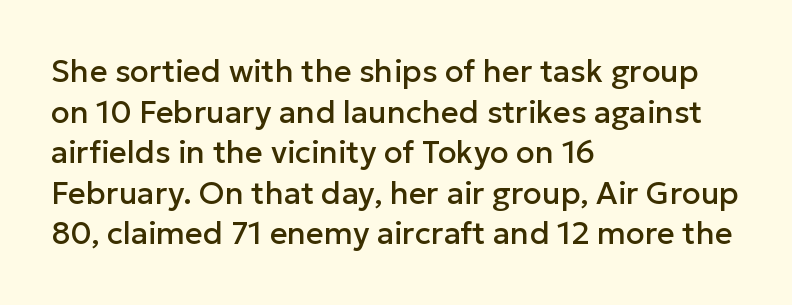
Q: Is the text italic (slanted)? A: No, it is upright.
Q: Is the typeface a serif or a sans-serif typeface? A: Sans-serif.
Q: Is the text underlined? A: No.
Q: How is the paragraph aligned? A: Left-aligned.
Q: Is the spacing between letters normal or unusually wide? A: Normal.
Q: Is the spacing between lines tight, normal or loose? A: Normal.
Q: Width (condensed, normal, or wide)? A: Normal.
Q: Stroke contrast? A: Low.
Q: x-height? A: Medium.
Q: Monospaced? A: No.
